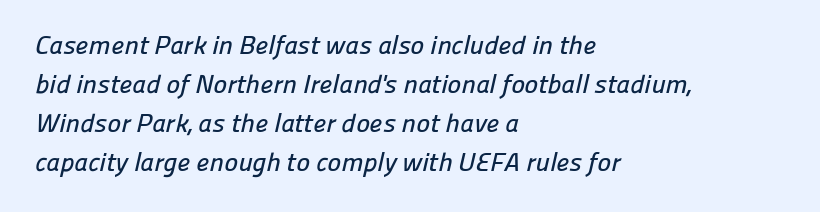
Interline gaps are of average width in this sample. This rendering leaves character spacing at its baseline value. Beneath every word, the page is bare. This sample is left-justified, so line endings fall wherever the words run out.
